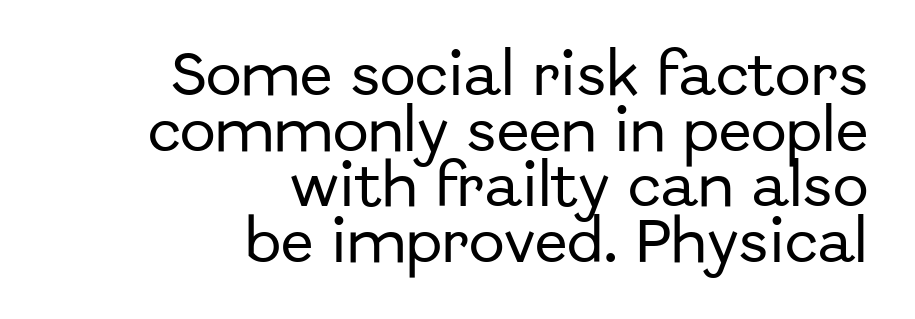
Q: Is the text italic (slanted)? A: No, it is upright.
Q: Is the typeface a serif or a sans-serif typeface? A: Sans-serif.
Q: Is the text underlined? A: No.
Q: How is the paragraph aligned? A: Right-aligned.
Q: Is the spacing between letters normal or unusually wide? A: Normal.
Q: Width (condensed, normal, or wide)? A: Normal.
Q: Stroke contrast? A: Low.
Q: x-height? A: Medium.
Q: Monospaced? A: No.
